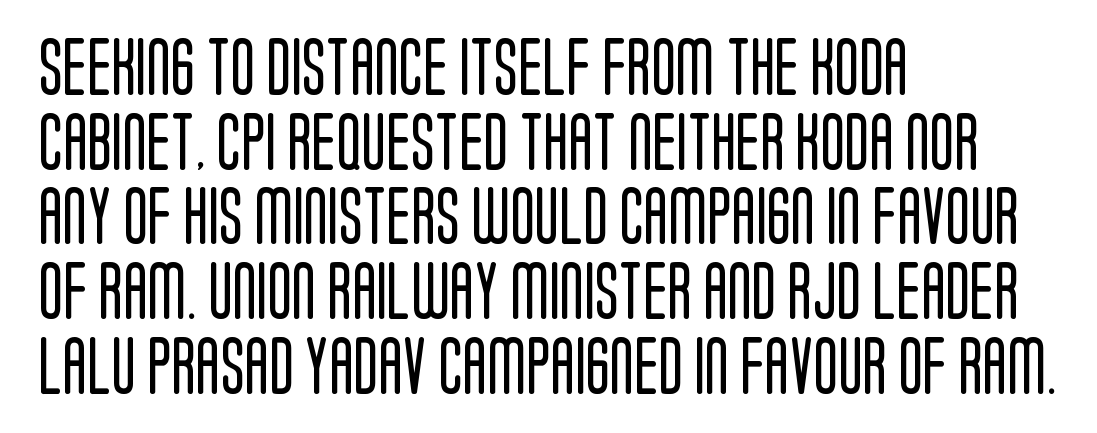
The image shows 57 px regular-weight, condensed sans-serif type, upright; set left-aligned, normal line spacing (1.31x), normal letter spacing, not underlined; low stroke contrast and a large x-height.
